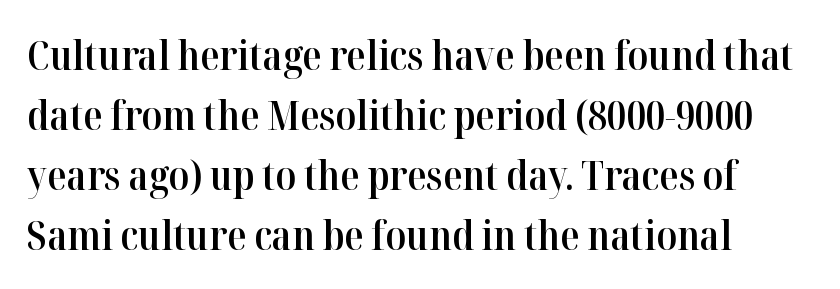
The image shows 40 px semibold serif type, upright; set left-aligned, normal line spacing (1.5x), normal letter spacing, not underlined; high stroke contrast and a medium x-height.
